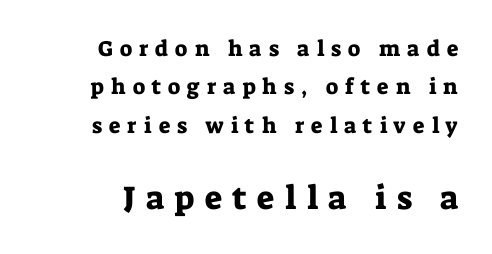
Little horizontal feet cap the strokes, marking this as serif type. This sample has the flowing, uneven cadence of proportional lettering. The specimen reads as upright at a glance. Check under the words: just untouched page. Character size in the trailing block exceeds that of the leading block. The type is letterspaced generously, with wide tracking.
